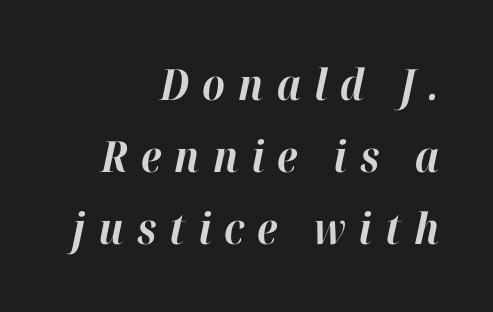
The image shows 43 px bold type, italic (leaning right); set right-aligned, normal line spacing (1.68x), unusually wide letter spacing (+0.3 em), not underlined; high stroke contrast and a medium x-height.
